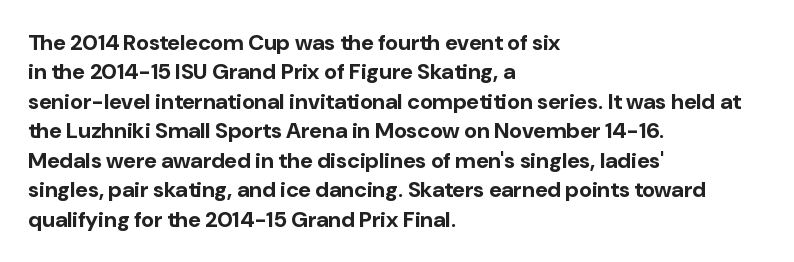
{"italic": "no", "bold": "yes", "underline": "no", "align": "left", "line_spacing": "normal", "line_spacing_ratio": 1.34, "letter_spacing": "normal", "letter_spacing_em": 0.0, "glyph_px": 22}
